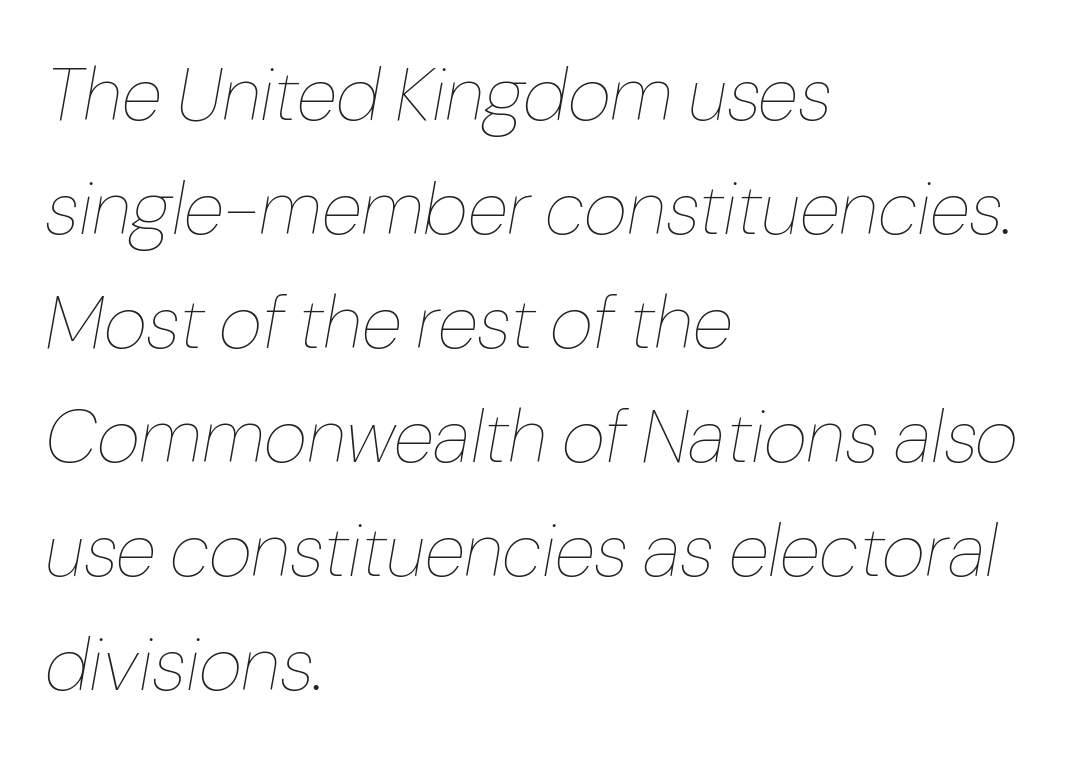
The image shows 75 px thin type, italic (leaning right); set left-aligned, normal line spacing (1.52x), normal letter spacing, not underlined; low stroke contrast and a medium x-height.
